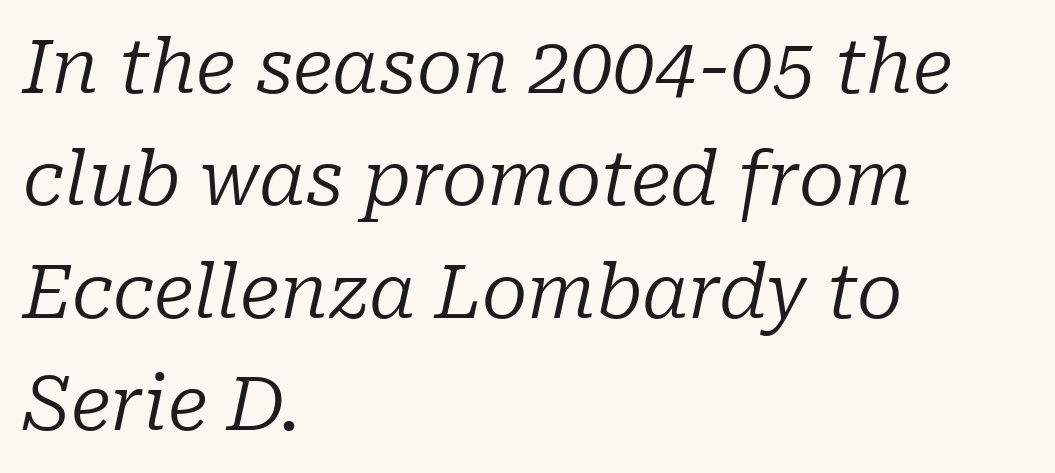
{"serif": "yes", "italic": "yes", "lean": "right", "slant_degrees": 10, "bold": "no", "weight": "regular", "width": "normal", "stroke_contrast": "low", "x_height": "medium", "monospaced": "no", "underline": "no", "align": "left", "line_spacing": "normal", "line_spacing_ratio": 1.5, "letter_spacing": "normal", "letter_spacing_em": 0.0, "glyph_px": 75}
